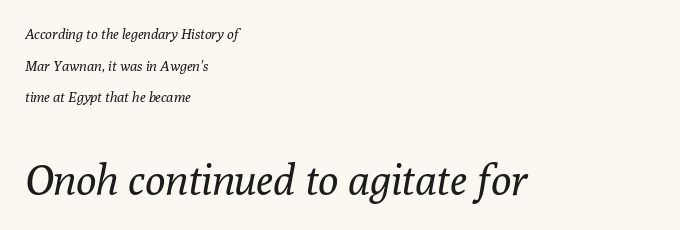
{"serif": "yes", "italic": "yes", "lean": "right", "slant_degrees": 10, "bold": "no", "weight": "regular", "width": "normal", "stroke_contrast": "low", "x_height": "medium", "monospaced": "no", "underline": "no", "align": "left", "line_spacing": "loose", "line_spacing_ratio": 2.26, "letter_spacing": "normal", "letter_spacing_em": 0.0, "larger_block": "second", "size_ratio": 3.0, "glyph_px": 42}
